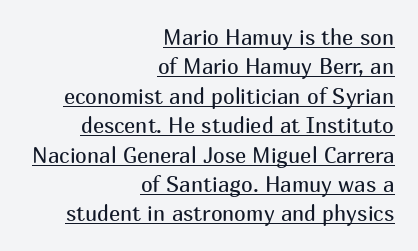
Q: Is the text bold? A: No.
Q: Is the text italic (slanted)? A: No, it is upright.
Q: Is the text underlined? A: Yes.
Q: How is the paragraph aligned? A: Right-aligned.
Q: Is the spacing between letters normal or unusually wide? A: Normal.
Q: Is the spacing between lines tight, normal or loose? A: Normal.
